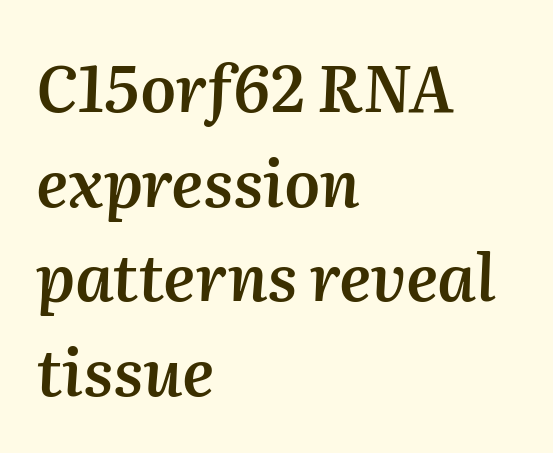
Q: Is the text bold? A: Semi-bold.
Q: Is the text italic (slanted)? A: Yes, it leans right by about 2 degrees.
Q: Is the text underlined? A: No.
Q: How is the paragraph aligned? A: Left-aligned.
Q: Is the spacing between letters normal or unusually wide? A: Normal.
Q: Is the spacing between lines tight, normal or loose? A: Normal.
Q: Width (condensed, normal, or wide)? A: Normal.
Q: Stroke contrast? A: Medium.
Q: x-height? A: Medium.
Q: Monospaced? A: No.
